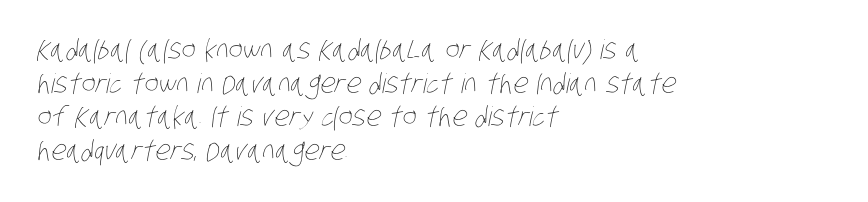
The image shows 27 px text type; set left-aligned, normal line spacing (1.25x), normal letter spacing, not underlined.
